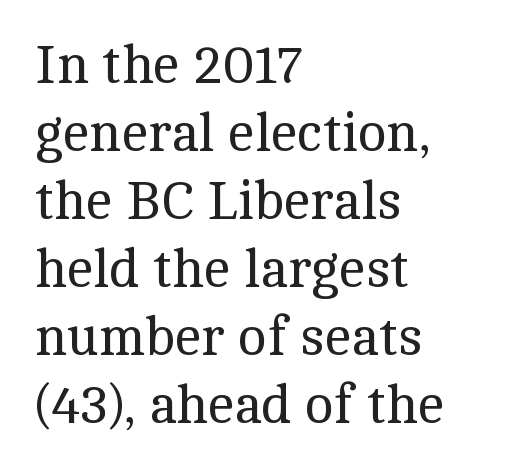
Every row of glyphs begins at an identical x-position on the left. No chunkiness to these letters — they're not bold. Glyph-to-glyph distance matches everyday printed text. Leading matches the norm, producing a regular column.
